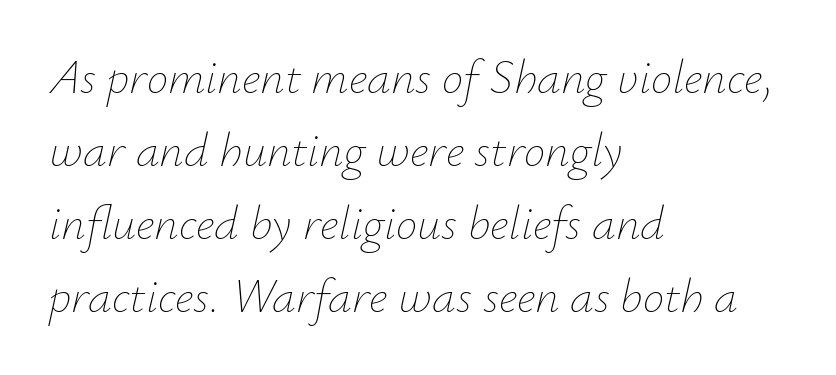
{"italic": "yes", "lean": "right", "slant_degrees": 12, "bold": "no", "weight": "thin", "width": "normal", "stroke_contrast": "low", "x_height": "small", "monospaced": "no", "underline": "no", "align": "left", "line_spacing": "normal", "line_spacing_ratio": 1.52, "letter_spacing": "normal", "letter_spacing_em": 0.0, "glyph_px": 48}
